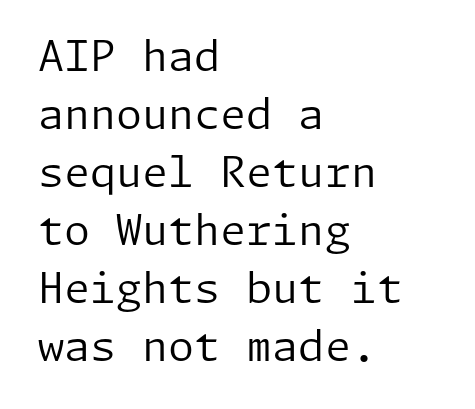
{"serif": "no", "italic": "no", "bold": "no", "weight": "regular", "width": "normal", "stroke_contrast": "low", "x_height": "medium", "underline": "no", "align": "left", "line_spacing": "normal", "line_spacing_ratio": 1.38, "letter_spacing": "normal", "letter_spacing_em": 0.0, "glyph_px": 42}
